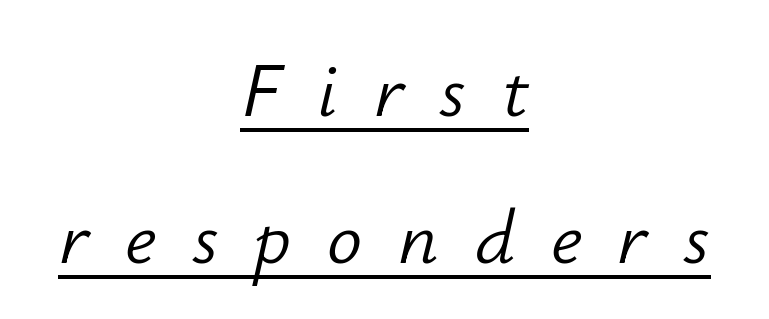
Q: Is the text bold? A: No.
Q: Is the text italic (slanted)? A: Yes, it leans right by about 12 degrees.
Q: Is the text underlined? A: Yes.
Q: How is the paragraph aligned? A: Centered.
Q: Is the spacing between letters normal or unusually wide? A: Unusually wide.
Q: Width (condensed, normal, or wide)? A: Normal.
Q: Stroke contrast? A: Low.
Q: x-height? A: Small.
Q: Monospaced? A: No.
